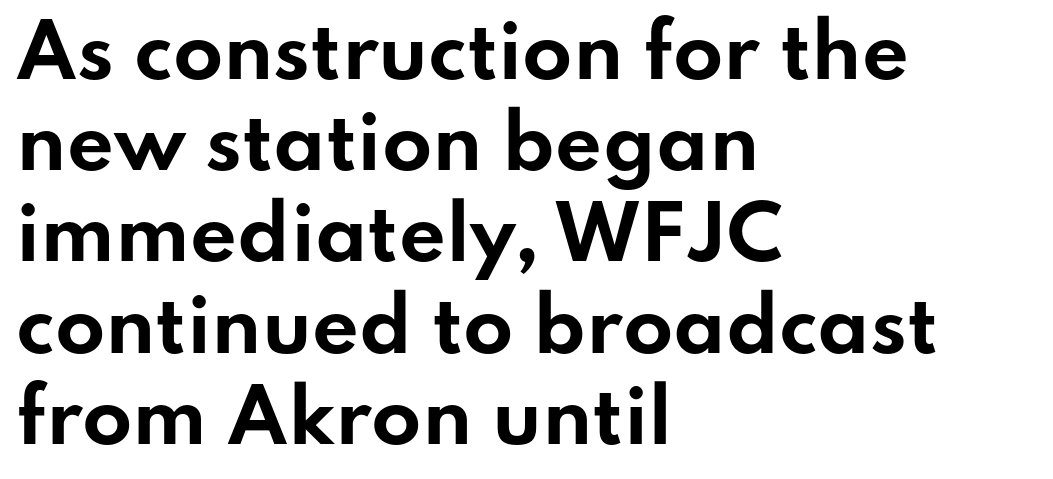
Q: Is the text bold? A: Yes.
Q: Is the text italic (slanted)? A: No, it is upright.
Q: Is the typeface a serif or a sans-serif typeface? A: Sans-serif.
Q: Is the text underlined? A: No.
Q: How is the paragraph aligned? A: Left-aligned.
Q: Is the spacing between letters normal or unusually wide? A: Normal.
Q: Is the spacing between lines tight, normal or loose? A: Normal.
Q: Width (condensed, normal, or wide)? A: Wide.
Q: Stroke contrast? A: Low.
Q: x-height? A: Small.
Q: Monospaced? A: No.
